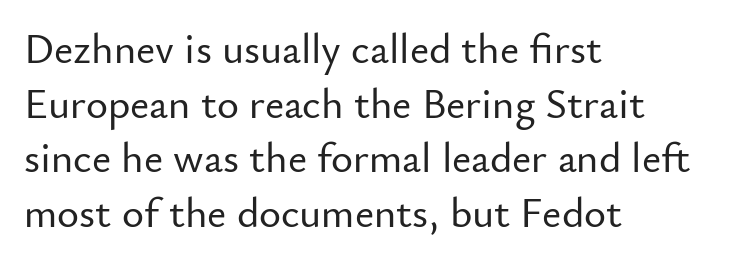
{"serif": "no", "italic": "no", "width": "normal", "stroke_contrast": "low", "x_height": "small", "monospaced": "no", "underline": "no", "align": "left", "line_spacing": "normal", "line_spacing_ratio": 1.3, "letter_spacing": "normal", "letter_spacing_em": 0.0, "glyph_px": 42}
